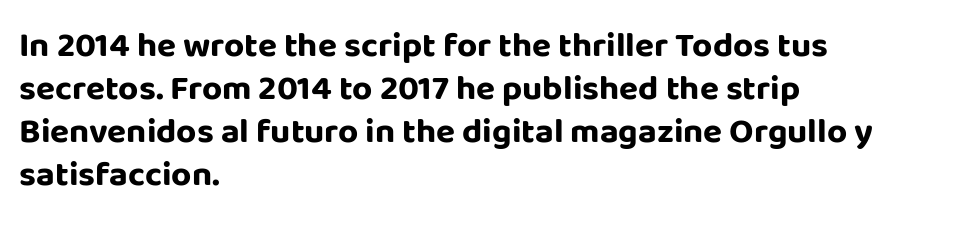
Q: Is the text bold? A: Yes.
Q: Is the text italic (slanted)? A: No, it is upright.
Q: Is the typeface a serif or a sans-serif typeface? A: Sans-serif.
Q: Is the text underlined? A: No.
Q: How is the paragraph aligned? A: Left-aligned.
Q: Is the spacing between letters normal or unusually wide? A: Normal.
Q: Width (condensed, normal, or wide)? A: Normal.
Q: Stroke contrast? A: Low.
Q: x-height? A: Large.
Q: Monospaced? A: No.
